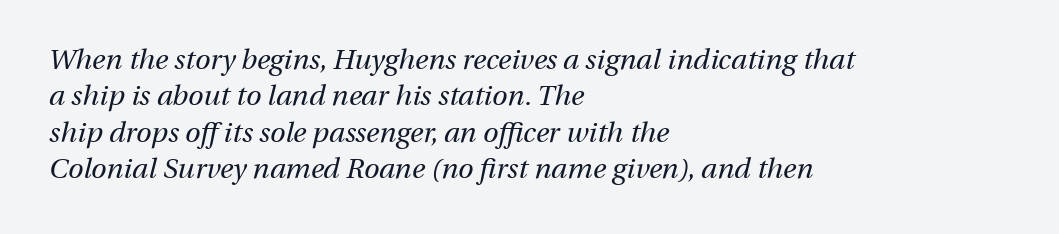
Q: Is the text bold? A: No.
Q: Is the text italic (slanted)? A: Yes, it leans right by about 13 degrees.
Q: Is the text underlined? A: No.
Q: How is the paragraph aligned? A: Left-aligned.
Q: Is the spacing between letters normal or unusually wide? A: Normal.
Q: Is the spacing between lines tight, normal or loose? A: Normal.
Q: Width (condensed, normal, or wide)? A: Normal.
Q: Stroke contrast? A: Medium.
Q: x-height? A: Medium.
Q: Monospaced? A: No.
